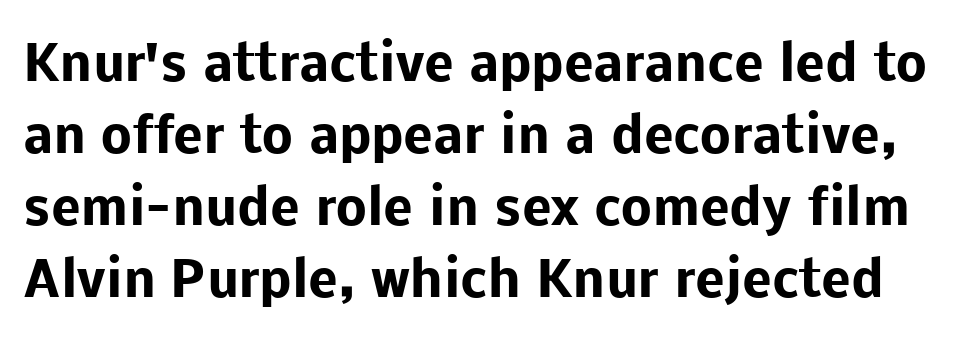
The image shows 49 px heavy sans-serif type, upright; set normal line spacing (1.47x), normal letter spacing, not underlined; low stroke contrast and a medium x-height.
